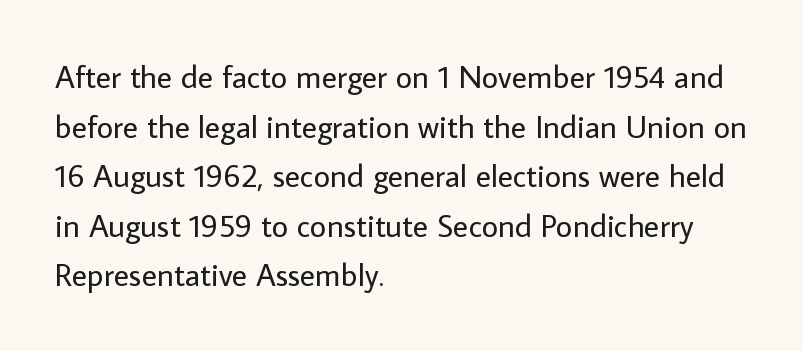
Rendered with straight, roman letterforms. The letterforms sit shoulder to shoulder at normal distance. One glance says typical: line gaps are just what's usual. Casual observation: everything's shoved over to the left. The font family rendered here belongs to the sans-serif group.
